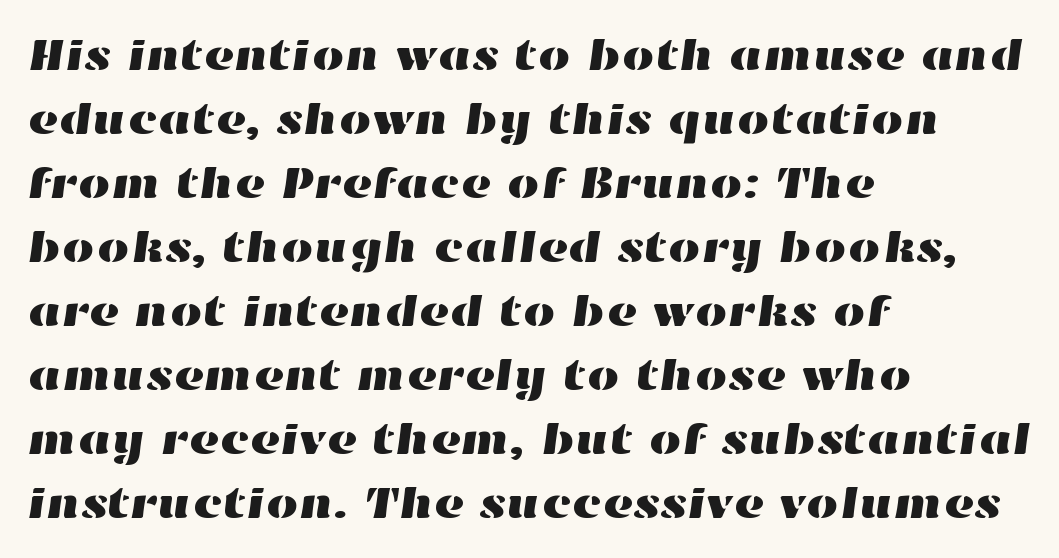
{"width": "wide", "stroke_contrast": "high", "x_height": "medium", "monospaced": "no", "underline": "no", "align": "left", "line_spacing": "normal", "line_spacing_ratio": 1.39, "letter_spacing": "normal", "letter_spacing_em": 0.0, "glyph_px": 46}
